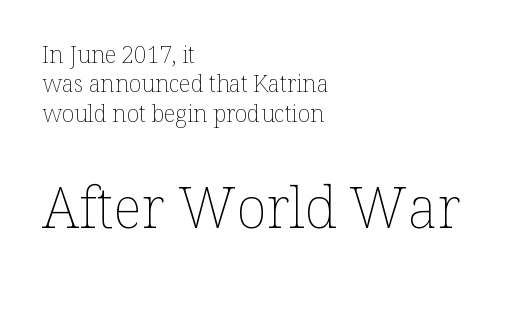
Q: Is the text bold? A: No.
Q: Is the text italic (slanted)? A: No, it is upright.
Q: Is the text underlined? A: No.
Q: How is the paragraph aligned? A: Left-aligned.
Q: Is the spacing between letters normal or unusually wide? A: Normal.
Q: Is the spacing between lines tight, normal or loose? A: Normal.
Q: Which block of text is set in a larger size, the first (top) or the second (bottom)? A: The second (bottom) one.
Q: Width (condensed, normal, or wide)? A: Normal.
Q: Stroke contrast? A: Low.
Q: x-height? A: Medium.
Q: Monospaced? A: No.
